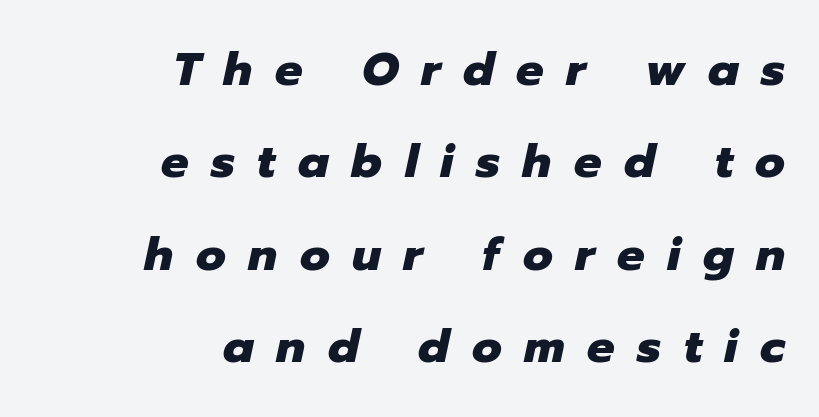
{"italic": "yes", "lean": "right", "slant_degrees": 12, "bold": "yes", "weight": "heavy", "width": "normal", "stroke_contrast": "low", "x_height": "medium", "monospaced": "no", "underline": "no", "align": "right", "line_spacing": "loose", "line_spacing_ratio": 2.01, "letter_spacing": "wide", "letter_spacing_em": 0.49, "glyph_px": 46}
